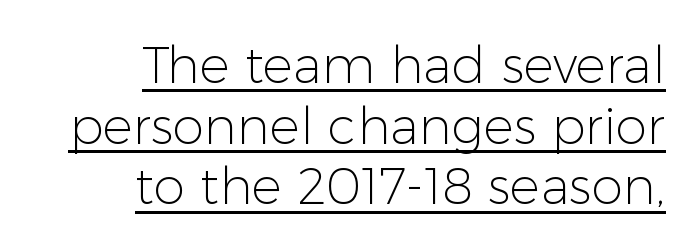
{"serif": "no", "italic": "no", "bold": "no", "weight": "light", "width": "normal", "stroke_contrast": "low", "x_height": "medium", "monospaced": "no", "underline": "yes", "align": "right", "line_spacing_ratio": 1.19, "letter_spacing": "normal", "letter_spacing_em": 0.0, "glyph_px": 51}
